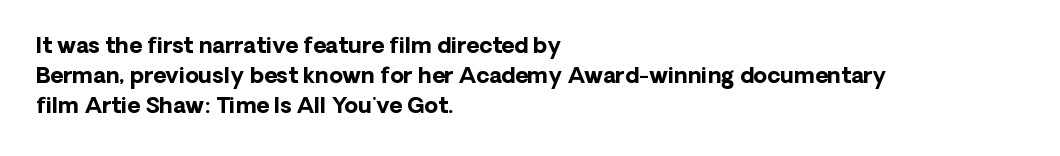
{"italic": "no", "bold": "yes", "underline": "no", "align": "left", "line_spacing": "normal", "line_spacing_ratio": 1.37, "letter_spacing": "normal", "letter_spacing_em": 0.0, "glyph_px": 22}
